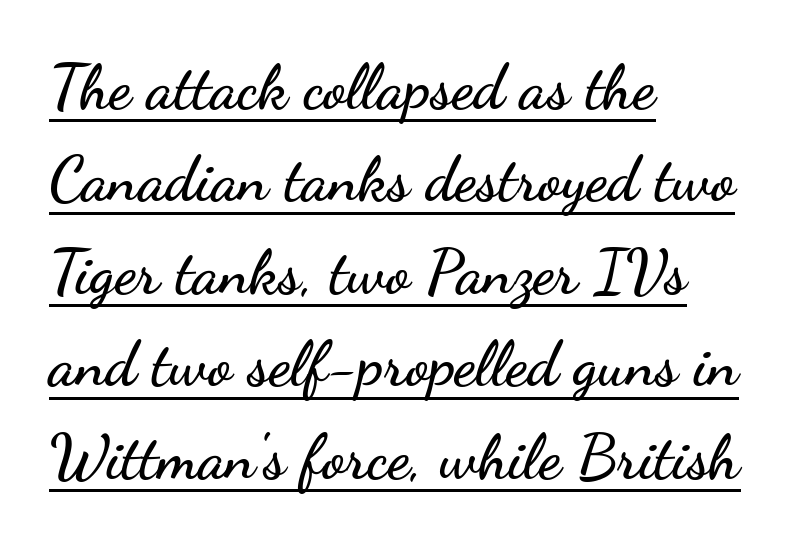
Q: Is the text italic (slanted)? A: Yes.
Q: Is the typeface a serif or a sans-serif typeface? A: Sans-serif.
Q: Is the text underlined? A: Yes.
Q: How is the paragraph aligned? A: Left-aligned.
Q: Is the spacing between letters normal or unusually wide? A: Normal.
Q: Is the spacing between lines tight, normal or loose? A: Normal.
Q: Width (condensed, normal, or wide)? A: Wide.
Q: Stroke contrast? A: Low.
Q: x-height? A: Small.
Q: Monospaced? A: No.
